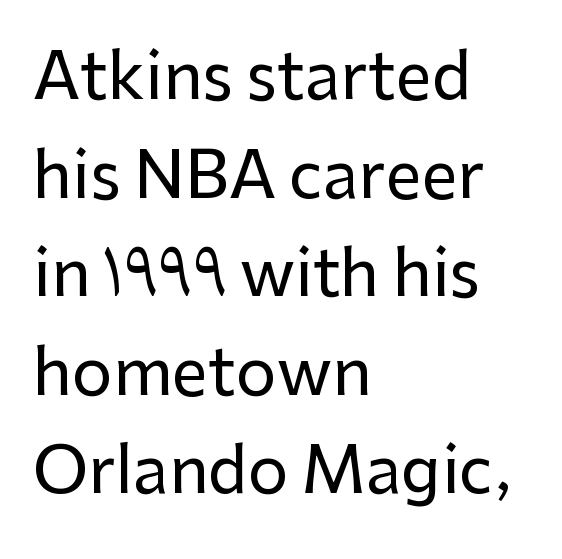
Underline: absent. Posture: straight, roman, zero tilt. Rows of type keep a routine distance in the vertical direction. Look at the tracking — it's just the regular setting, nothing added. A student would call this left alignment; a typographer would say flush left, rag right.
